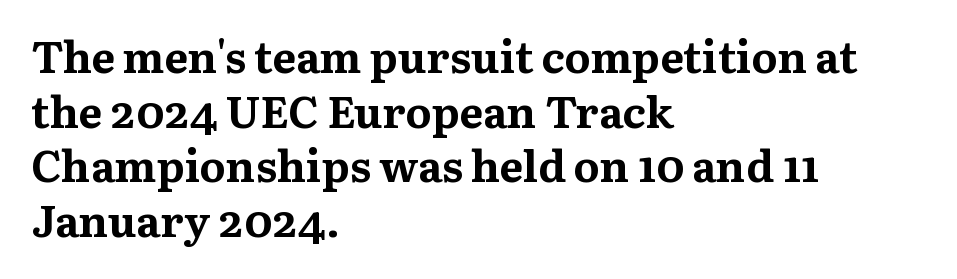
{"serif": "yes", "italic": "no", "bold": "yes", "weight": "bold", "width": "normal", "stroke_contrast": "medium", "x_height": "medium", "monospaced": "no", "underline": "no", "align": "left", "line_spacing_ratio": 1.24, "letter_spacing": "normal", "letter_spacing_em": 0.0, "glyph_px": 44}
